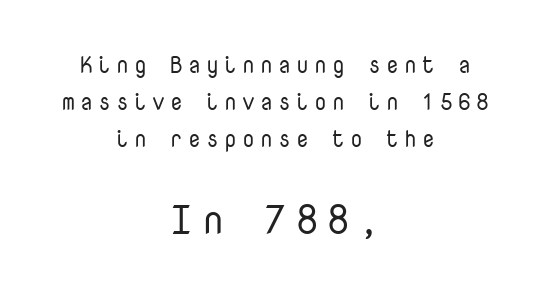
Q: Is the text bold? A: No.
Q: Is the text italic (slanted)? A: No, it is upright.
Q: Is the typeface a serif or a sans-serif typeface? A: Sans-serif.
Q: Is the text underlined? A: No.
Q: How is the paragraph aligned? A: Centered.
Q: Is the spacing between letters normal or unusually wide? A: Unusually wide.
Q: Is the spacing between lines tight, normal or loose? A: Normal.
Q: Which block of text is set in a larger size, the first (top) or the second (bottom)? A: The second (bottom) one.
Q: Width (condensed, normal, or wide)? A: Normal.
Q: Stroke contrast? A: Low.
Q: x-height? A: Medium.
Q: Monospaced? A: Yes.
